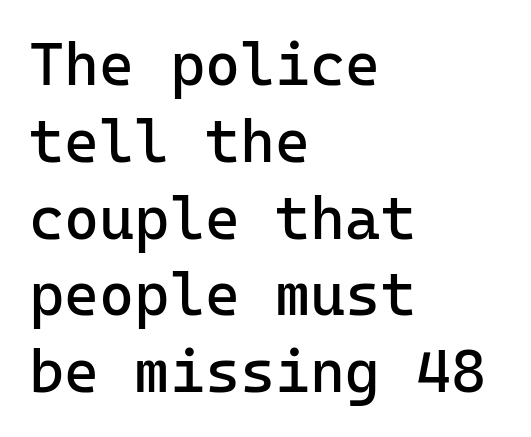
The image shows 60 px regular-weight sans-serif type, upright, monospaced; set left-aligned, normal line spacing (1.28x), normal letter spacing, not underlined; low stroke contrast and a medium x-height.
